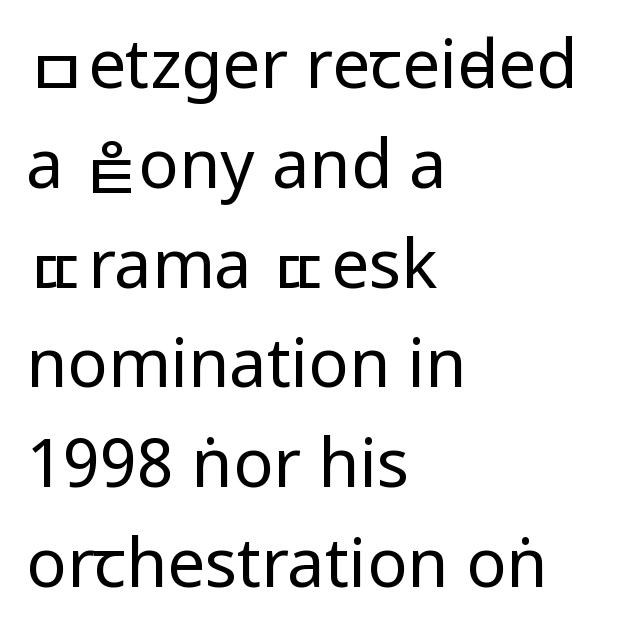
{"serif": "no", "italic": "no", "bold": "no", "weight": "regular", "width": "condensed", "stroke_contrast": "low", "x_height": "large", "monospaced": "no", "underline": "no", "align": "left", "line_spacing": "normal", "line_spacing_ratio": 1.49, "letter_spacing": "normal", "letter_spacing_em": 0.0, "glyph_px": 67}
